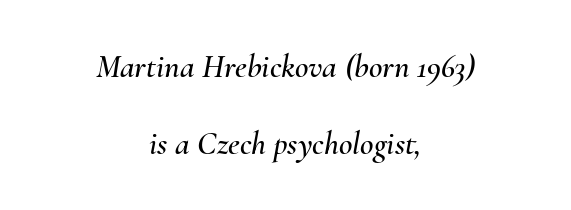
Check the space under the baseline: it is left empty. Note the varied advance widths — an 'i' is clearly narrower than an 'm'. Students, note that the glyphs here touch the page at normal intervals. It's the slanting kind of type. Vertical spacing — loose.
